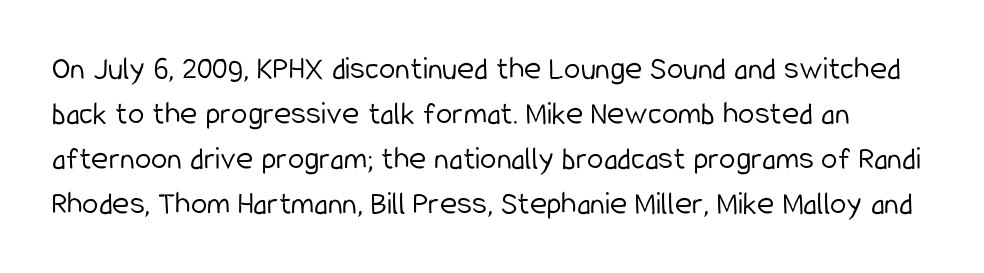
Q: Is the text bold? A: No.
Q: Is the text italic (slanted)? A: No, it is upright.
Q: Is the typeface a serif or a sans-serif typeface? A: Sans-serif.
Q: Is the text underlined? A: No.
Q: Is the spacing between letters normal or unusually wide? A: Normal.
Q: Is the spacing between lines tight, normal or loose? A: Normal.
Q: Width (condensed, normal, or wide)? A: Condensed.
Q: Stroke contrast? A: Low.
Q: x-height? A: Medium.
Q: Monospaced? A: No.
